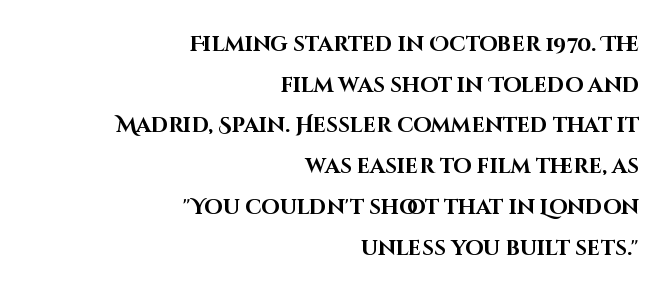
Q: Is the text bold? A: Yes.
Q: Is the text italic (slanted)? A: No, it is upright.
Q: Is the text underlined? A: No.
Q: How is the paragraph aligned? A: Right-aligned.
Q: Is the spacing between letters normal or unusually wide? A: Normal.
Q: Is the spacing between lines tight, normal or loose? A: Loose.
